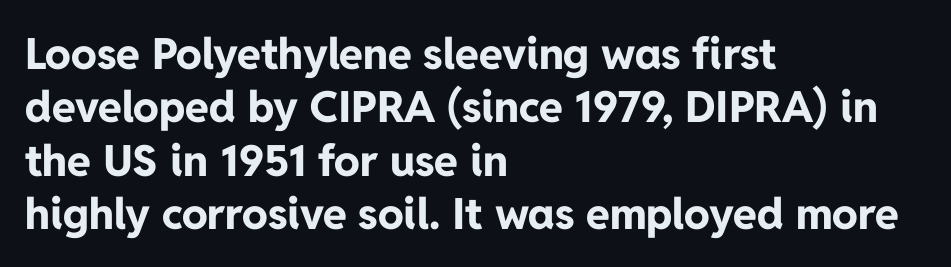
{"serif": "no", "italic": "no", "bold": "yes", "weight": "bold", "width": "normal", "stroke_contrast": "low", "x_height": "medium", "monospaced": "no", "underline": "no", "align": "left", "line_spacing_ratio": 1.24, "letter_spacing": "normal", "letter_spacing_em": 0.0, "glyph_px": 43}
